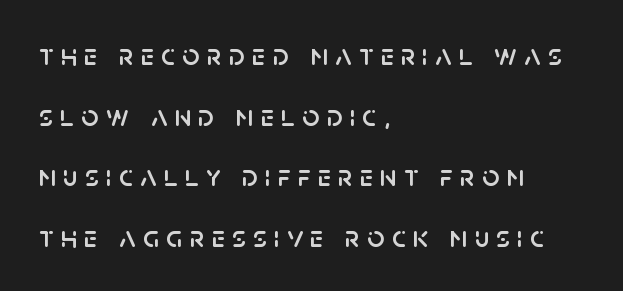
The image shows 30 px sans-serif type, upright; set left-aligned, loose line spacing (2.02x), unusually wide letter spacing (+0.24 em), not underlined; low stroke contrast and a large x-height.
